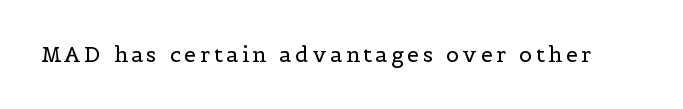
{"italic": "no", "bold": "no", "underline": "no", "glyph_px": 21}
